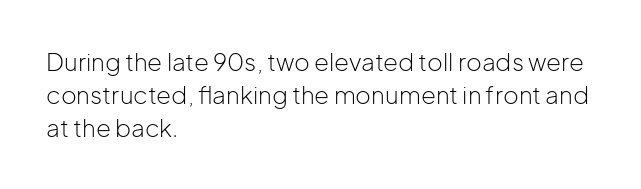
Q: Is the text bold? A: No.
Q: Is the text italic (slanted)? A: No, it is upright.
Q: Is the text underlined? A: No.
Q: How is the paragraph aligned? A: Left-aligned.
Q: Is the spacing between letters normal or unusually wide? A: Normal.
Q: Is the spacing between lines tight, normal or loose? A: Normal.
